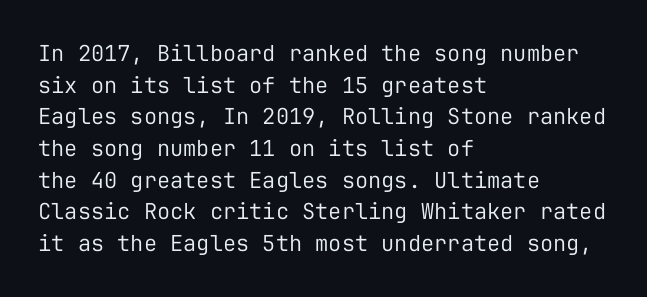
The image shows 22 px text type, upright; set left-aligned, normal line spacing (1.44x), normal letter spacing, not underlined.
